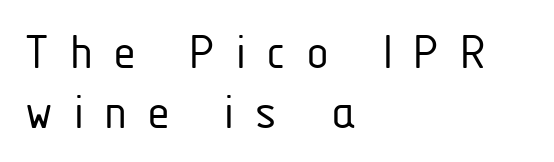
The image shows 53 px light, condensed sans-serif type, upright; set left-aligned, tight line spacing (1.13x), unusually wide letter spacing (+0.38 em), not underlined; low stroke contrast and a medium x-height.
